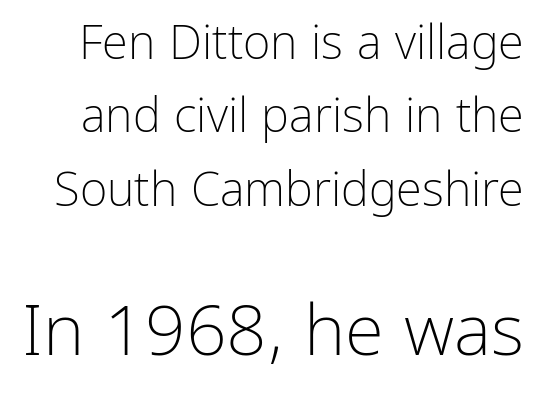
The image shows 71 px light sans-serif type, upright; set normal line spacing (1.56x), normal letter spacing, not underlined; the second (bottom) block is 1.51x larger; low stroke contrast and a medium x-height.
